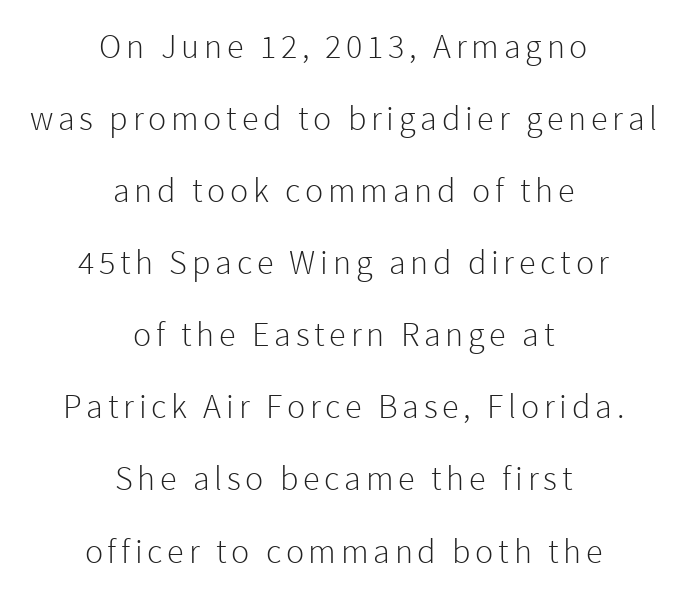
{"serif": "no", "italic": "no", "bold": "no", "weight": "light", "width": "normal", "x_height": "medium", "monospaced": "no", "underline": "no", "align": "center", "line_spacing": "loose", "line_spacing_ratio": 2.12, "glyph_px": 34}
